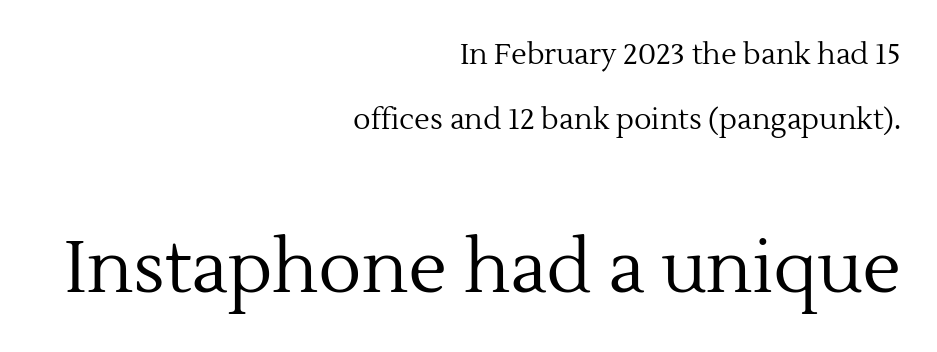
{"serif": "yes", "italic": "no", "bold": "no", "weight": "regular", "width": "normal", "x_height": "medium", "monospaced": "no", "underline": "no", "align": "right", "line_spacing": "loose", "line_spacing_ratio": 2.23, "letter_spacing": "normal", "letter_spacing_em": 0.0, "larger_block": "second", "size_ratio": 2.48, "glyph_px": 72}
